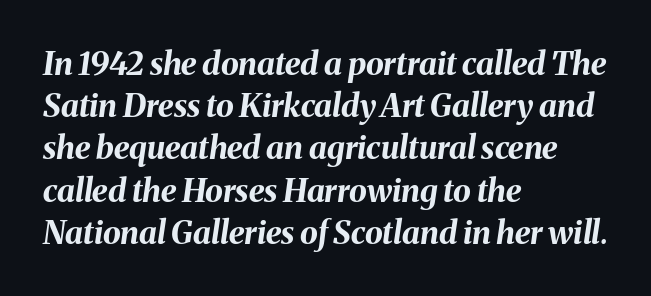
{"italic": "yes", "lean": "right", "slant_degrees": 8, "bold": "yes", "weight": "bold", "width": "normal", "stroke_contrast": "medium", "x_height": "medium", "monospaced": "no", "underline": "no", "align": "left", "line_spacing": "normal", "line_spacing_ratio": 1.32, "letter_spacing": "normal", "letter_spacing_em": 0.0, "glyph_px": 32}
